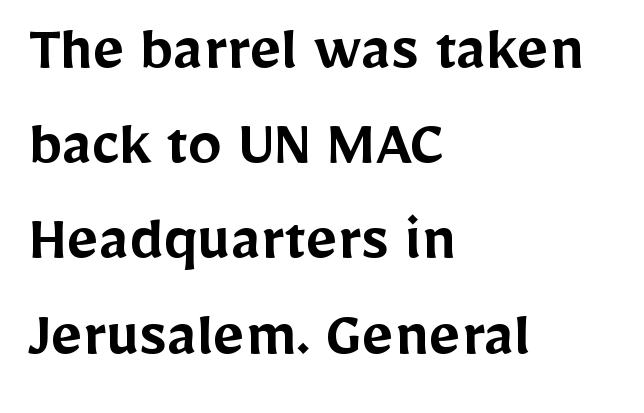
{"serif": "no", "italic": "no", "bold": "semi", "weight": "semibold", "width": "normal", "stroke_contrast": "low", "x_height": "medium", "monospaced": "no", "underline": "no", "align": "left", "line_spacing": "normal", "line_spacing_ratio": 1.4, "letter_spacing": "normal", "letter_spacing_em": 0.0, "glyph_px": 68}
